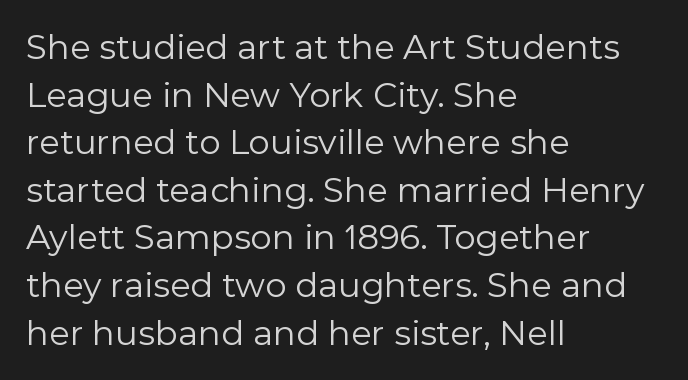
Q: Is the text bold? A: No.
Q: Is the text italic (slanted)? A: No, it is upright.
Q: Is the typeface a serif or a sans-serif typeface? A: Sans-serif.
Q: Is the text underlined? A: No.
Q: How is the paragraph aligned? A: Left-aligned.
Q: Is the spacing between letters normal or unusually wide? A: Normal.
Q: Is the spacing between lines tight, normal or loose? A: Normal.
Q: Width (condensed, normal, or wide)? A: Normal.
Q: x-height? A: Medium.
Q: Monospaced? A: No.
